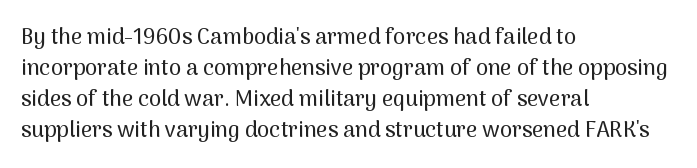
The image shows 22 px text type, upright; set left-aligned, normal line spacing (1.41x), normal letter spacing, not underlined.
